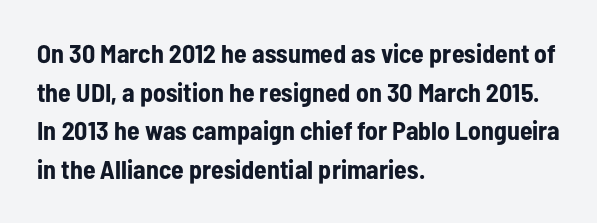
Leading: standard. Glyph-to-glyph distance matches everyday printed text. The face used here has the dense, thick strokes of a bold. These lines stack with their left ends in a neat column.
